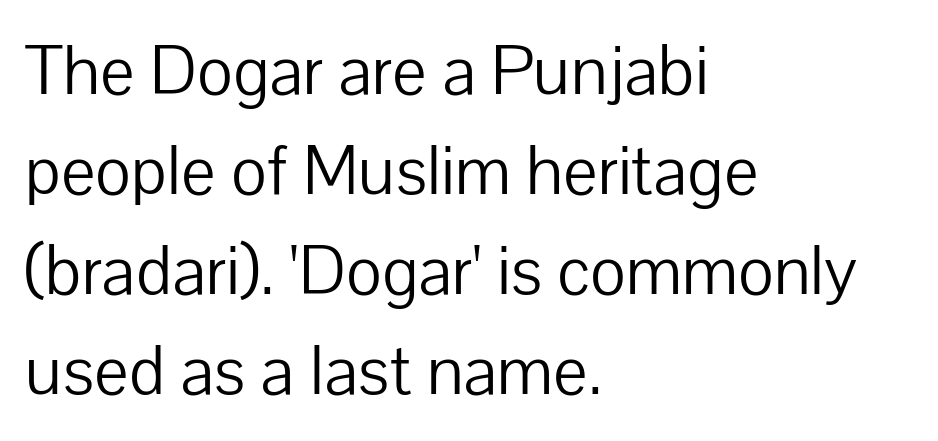
Is this a fixed-width face? No — the glyphs have proportional, varying widths. The specimen reads as upright at a glance. Rule under the text: the space is simply empty. This is sans-serif lettering, the kind often seen on screens and signage.
